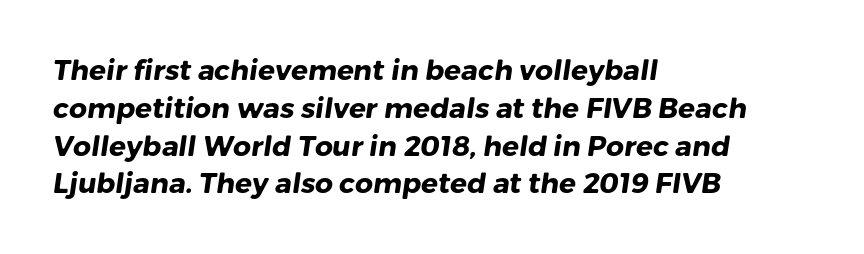
The image shows 28 px heavy sans-serif type; set left-aligned, normal line spacing (1.35x), normal letter spacing, not underlined; low stroke contrast and a medium x-height.
